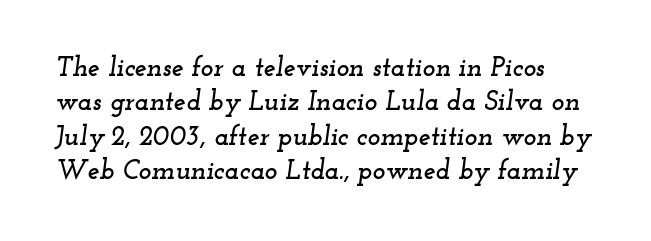
The image shows 27 px text type, italic (leaning right); set normal line spacing (1.27x), normal letter spacing, not underlined.
